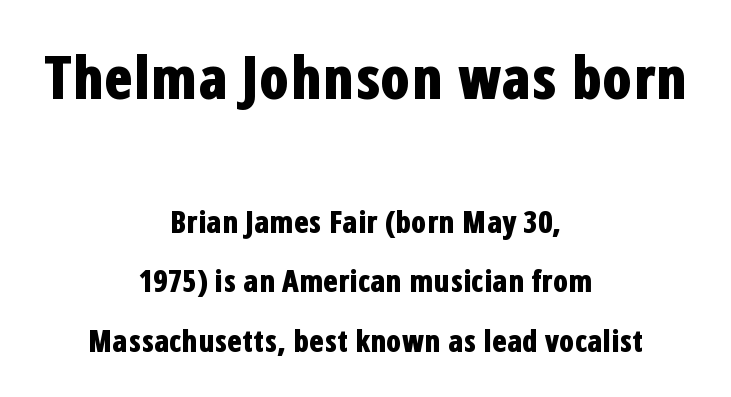
Nothing unusual about the tracking: characters are spaced as the font intends. Looks like regular typesetting: each glyph gets only the width it needs. Reading top to bottom, the characters get smaller at the block break. A great deal of white space separates one row of letters from the next.
